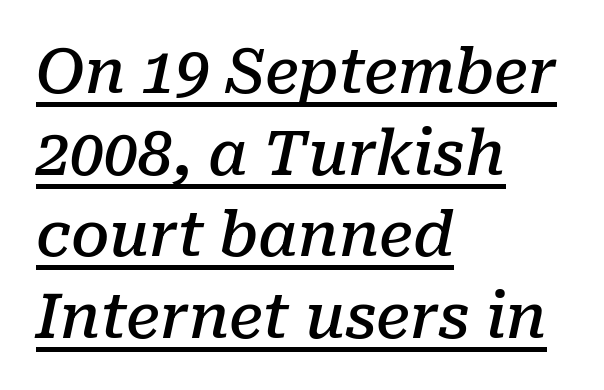
Characters follow at the spacing the type designer built in. The rendering uses a moderate line-height, typical for paragraphs. A semibold gives these letters moderate extra thickness, short of bold. The face used here is proportionally spaced, like ordinary book or web type. Is the block centered? No — it sits flush against the left margin.
